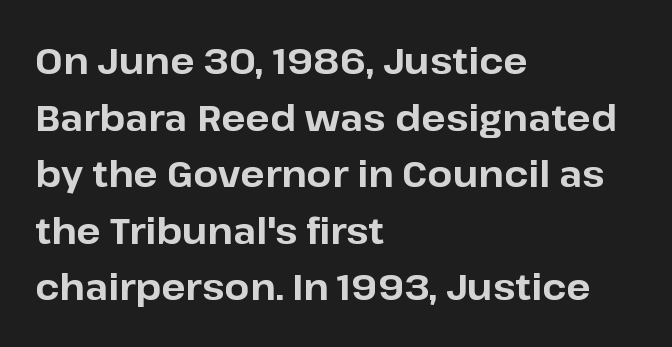
{"serif": "no", "italic": "no", "bold": "yes", "weight": "bold", "width": "normal", "stroke_contrast": "low", "x_height": "medium", "monospaced": "no", "underline": "no", "align": "left", "line_spacing": "normal", "line_spacing_ratio": 1.57, "letter_spacing": "normal", "letter_spacing_em": 0.0, "glyph_px": 36}
